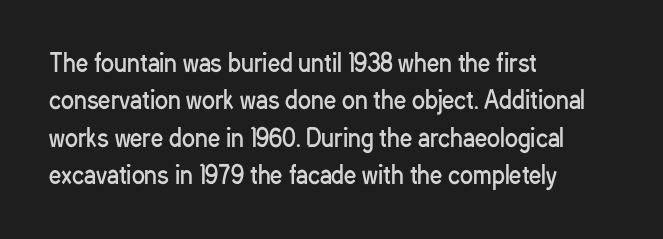
Q: Is the text bold? A: No.
Q: Is the text italic (slanted)? A: No, it is upright.
Q: Is the text underlined? A: No.
Q: How is the paragraph aligned? A: Left-aligned.
Q: Is the spacing between letters normal or unusually wide? A: Normal.
Q: Is the spacing between lines tight, normal or loose? A: Normal.
